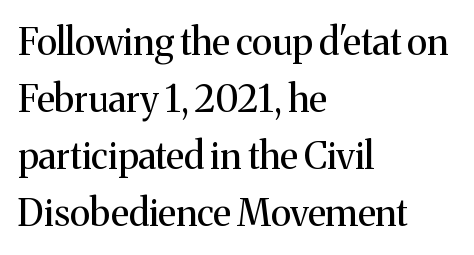
The image shows 37 px regular-weight serif type, upright; set left-aligned, normal line spacing (1.54x), normal letter spacing, not underlined; medium stroke contrast and a medium x-height.
